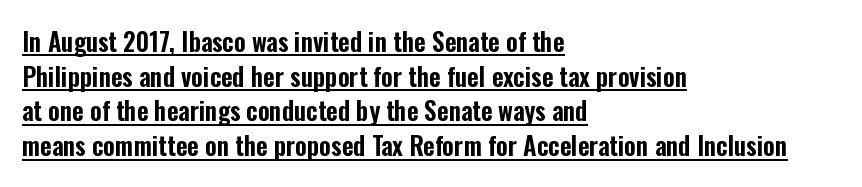
The image shows 25 px text type, upright; set left-aligned, normal line spacing (1.39x), normal letter spacing, underlined.
